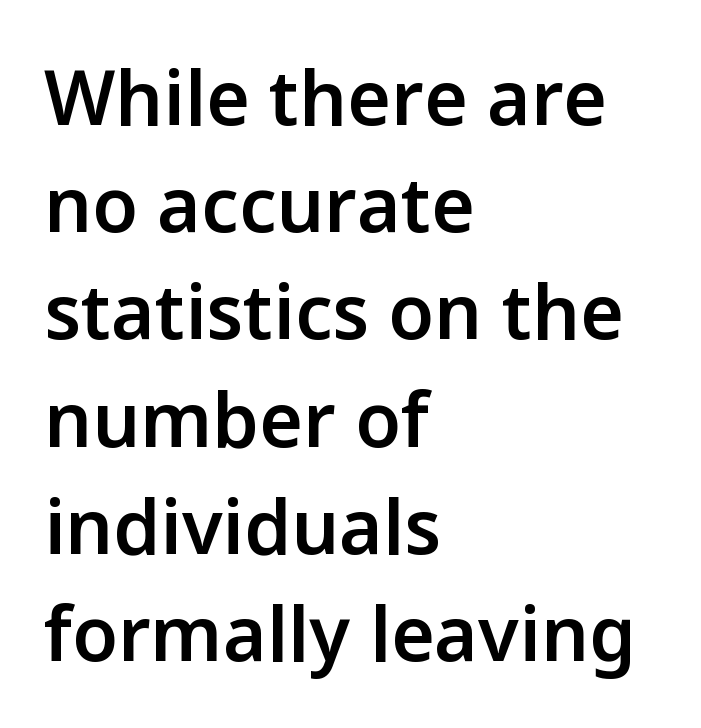
The image shows 75 px semibold sans-serif type, upright; set left-aligned, normal line spacing (1.43x), normal letter spacing, not underlined; low stroke contrast and a medium x-height.
